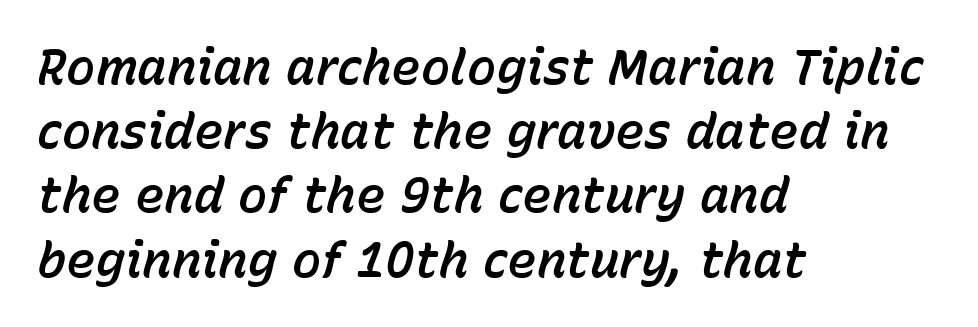
Q: Is the text italic (slanted)? A: Yes, it leans right by about 15 degrees.
Q: Is the text underlined? A: No.
Q: How is the paragraph aligned? A: Left-aligned.
Q: Is the spacing between letters normal or unusually wide? A: Normal.
Q: Is the spacing between lines tight, normal or loose? A: Normal.
Q: Width (condensed, normal, or wide)? A: Normal.
Q: Stroke contrast? A: Low.
Q: x-height? A: Medium.
Q: Monospaced? A: No.
